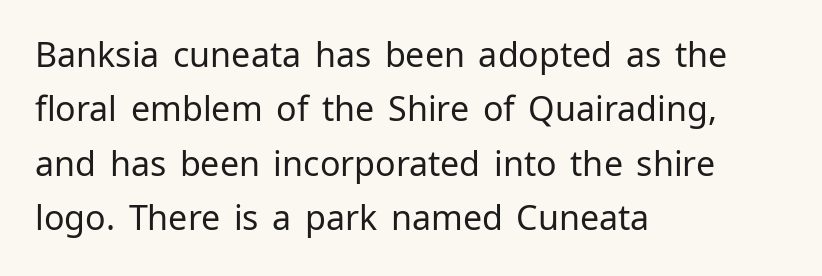
The image shows 34 px regular-weight sans-serif type, upright; set left-aligned, normal line spacing (1.6x), normal letter spacing, not underlined; low stroke contrast and a medium x-height.
